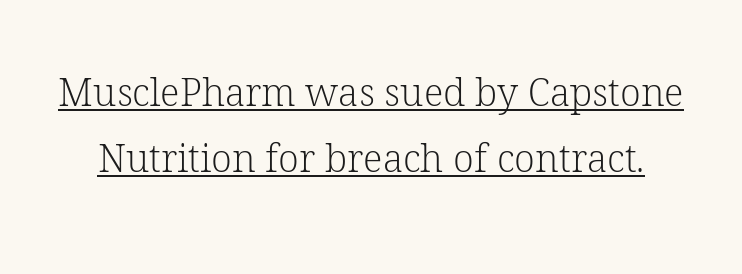
Q: Is the text bold? A: No.
Q: Is the text italic (slanted)? A: No, it is upright.
Q: Is the typeface a serif or a sans-serif typeface? A: Serif.
Q: Is the text underlined? A: Yes.
Q: Is the spacing between letters normal or unusually wide? A: Normal.
Q: Width (condensed, normal, or wide)? A: Normal.
Q: Stroke contrast? A: Low.
Q: x-height? A: Medium.
Q: Monospaced? A: No.
